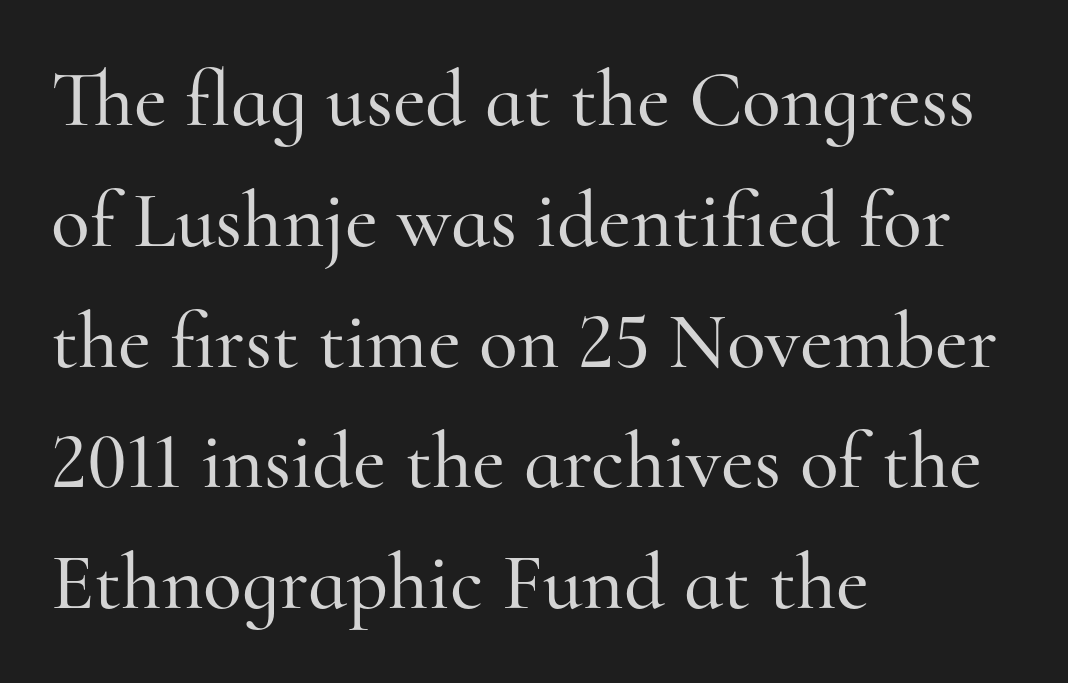
Q: Is the text italic (slanted)? A: No, it is upright.
Q: Is the typeface a serif or a sans-serif typeface? A: Serif.
Q: Is the text underlined? A: No.
Q: How is the paragraph aligned? A: Left-aligned.
Q: Is the spacing between letters normal or unusually wide? A: Normal.
Q: Is the spacing between lines tight, normal or loose? A: Normal.
Q: Width (condensed, normal, or wide)? A: Normal.
Q: Stroke contrast? A: High.
Q: x-height? A: Small.
Q: Monospaced? A: No.
